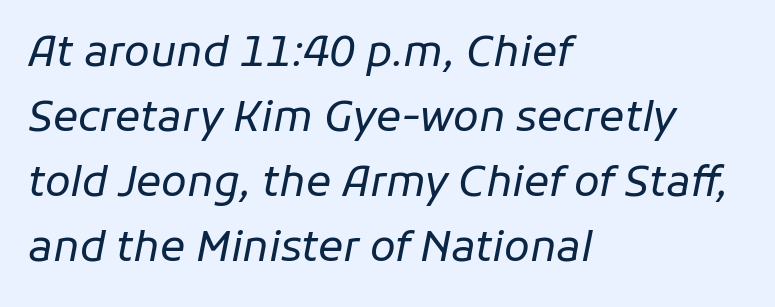
The image shows 42 px regular-weight type, italic (leaning right); set left-aligned, normal line spacing (1.55x), normal letter spacing, not underlined; low stroke contrast and a medium x-height.
